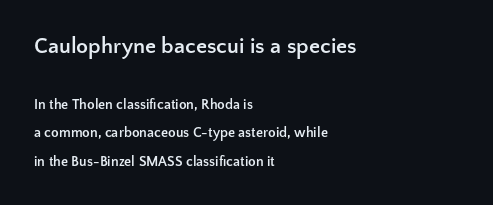
The area under the type is left untouched. Notice the wide empty band between every row — that's loose leading. This is the regular roman posture of the typeface. Short and long lines alike share a common starting point at left. Each word holds together tightly as a unit, with standard inter-letter gaps. These two chunks differ in scale, with the top chunk taking the larger measure.
